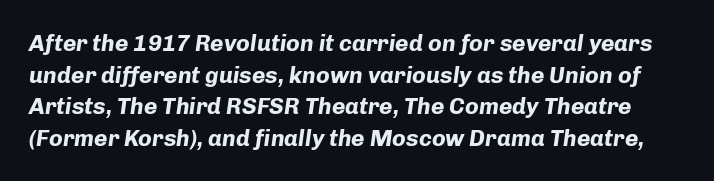
The rendering keeps characters at their native spacing. The gap between lines stays unmarked. The characters look thick and weighty, a clear bold. The rendering applies a slant to the glyphs.
